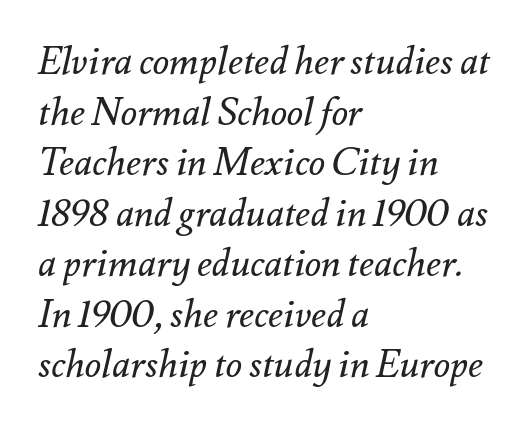
The image shows 38 px regular-weight type, italic (leaning right); set left-aligned, normal line spacing (1.33x), normal letter spacing, not underlined; medium stroke contrast and a small x-height.
